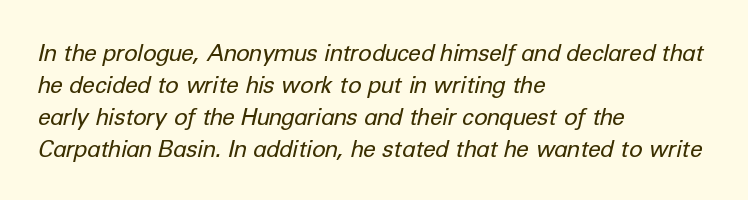
The image shows 23 px text type, italic (leaning right); set left-aligned, normal line spacing (1.39x), normal letter spacing, not underlined.
